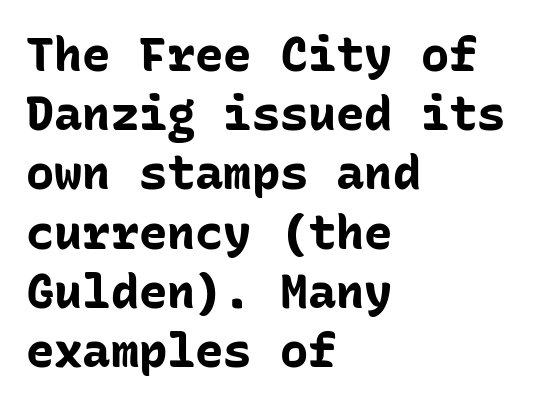
The image shows 47 px bold sans-serif type, upright, monospaced; set left-aligned, normal line spacing (1.26x), normal letter spacing, not underlined; low stroke contrast and a medium x-height.
